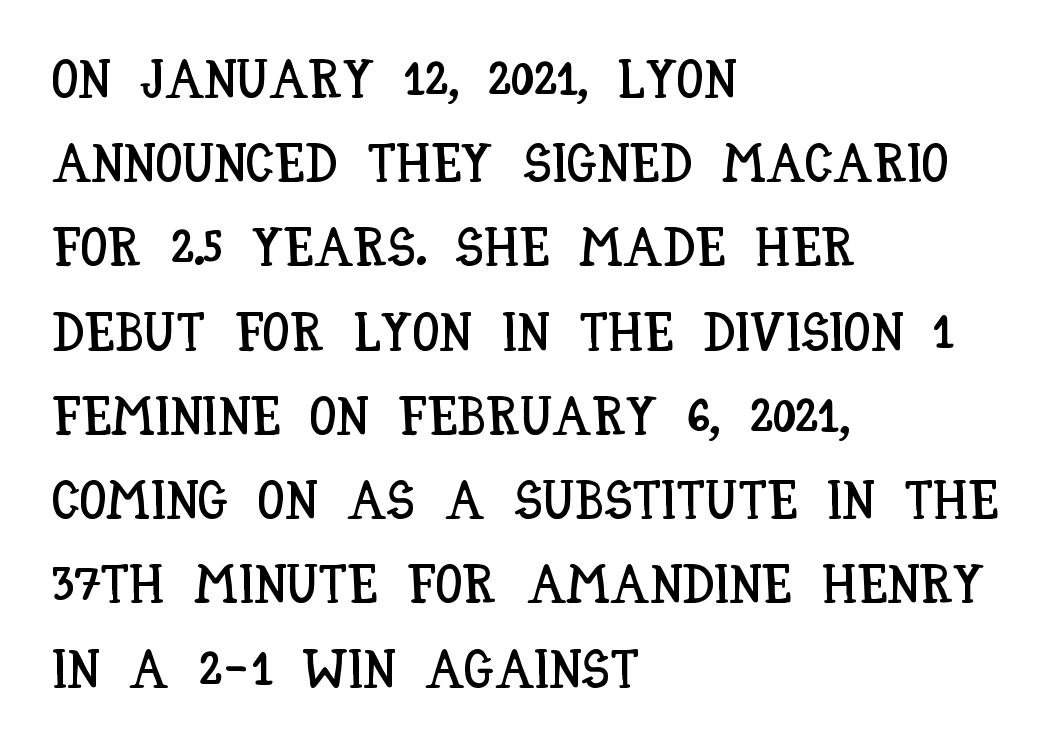
The glyphs are unaccompanied by any horizontal stroke below them. The lettering holds an erect, upright posture throughout. Short and long lines alike share a common starting point at left. This sample has the flowing, uneven cadence of proportional lettering.
